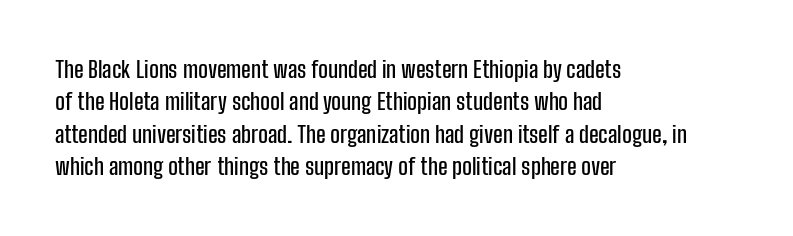
Rule under the text: the space is simply empty. Glyph-to-glyph distance matches everyday printed text. This block has exactly the height ordinary leading produces. Every character sits straight up, as roman type does. Teacher's note: observe the even left margin — that is flush-left alignment.
